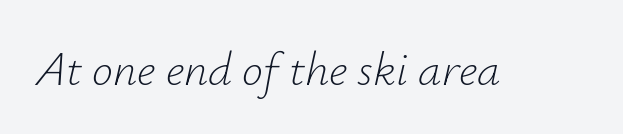
A quiet, ordinary-to-light weight characterises the typeface. Is this a fixed-width face? No — the glyphs have proportional, varying widths. Nobody drew a line under any word here. In terms of letterspacing, this is plain default setting. This sample uses an oblique cut, with every glyph tilted off the vertical.
